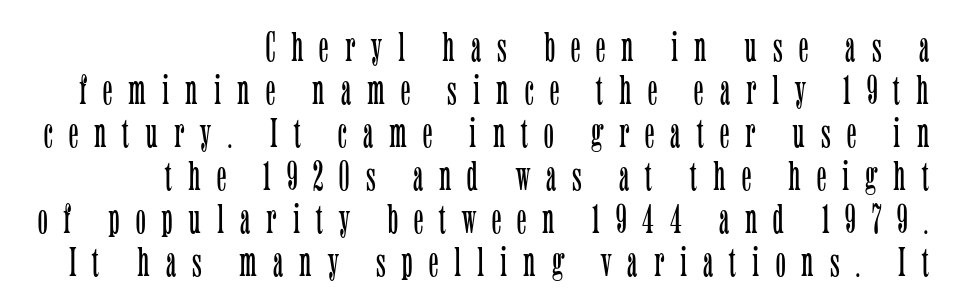
Q: Is the text bold? A: No.
Q: Is the text italic (slanted)? A: No, it is upright.
Q: Is the typeface a serif or a sans-serif typeface? A: Serif.
Q: Is the text underlined? A: No.
Q: How is the paragraph aligned? A: Right-aligned.
Q: Is the spacing between letters normal or unusually wide? A: Unusually wide.
Q: Is the spacing between lines tight, normal or loose? A: Tight.
Q: Width (condensed, normal, or wide)? A: Condensed.
Q: Stroke contrast? A: Low.
Q: x-height? A: Medium.
Q: Monospaced? A: No.
